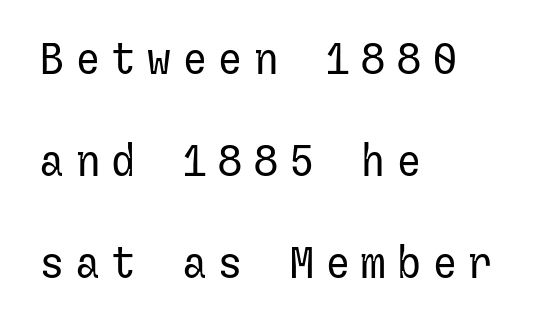
Q: Is the text bold? A: No.
Q: Is the text italic (slanted)? A: No, it is upright.
Q: Is the typeface a serif or a sans-serif typeface? A: Sans-serif.
Q: Is the text underlined? A: No.
Q: How is the paragraph aligned? A: Left-aligned.
Q: Is the spacing between letters normal or unusually wide? A: Unusually wide.
Q: Is the spacing between lines tight, normal or loose? A: Loose.
Q: Width (condensed, normal, or wide)? A: Normal.
Q: Stroke contrast? A: Low.
Q: x-height? A: Medium.
